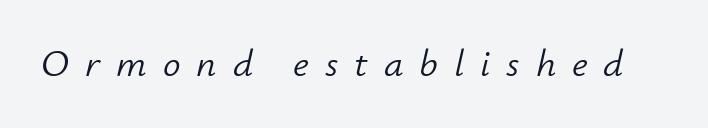
Tracking value appears strongly positive — letters spread wide. Vertical stems look standard width or narrower in stroke. The glyphs look as if they've been sheared to an angle. Is this a fixed-width face? No — the glyphs have proportional, varying widths.
